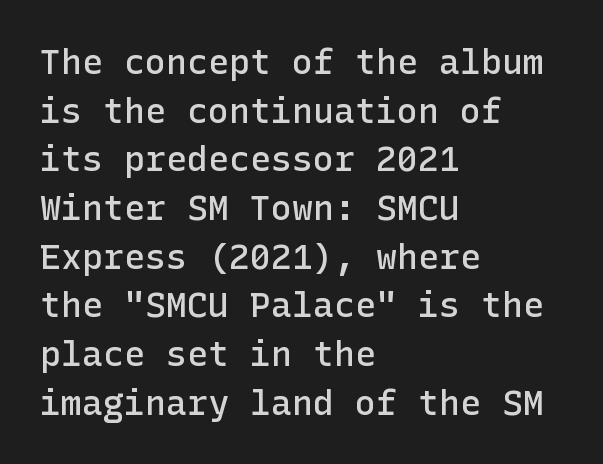
{"serif": "no", "italic": "no", "bold": "semi", "weight": "semibold", "width": "normal", "stroke_contrast": "low", "x_height": "medium", "underline": "no", "align": "left", "line_spacing": "normal", "line_spacing_ratio": 1.39, "letter_spacing": "normal", "letter_spacing_em": 0.0, "glyph_px": 35}
